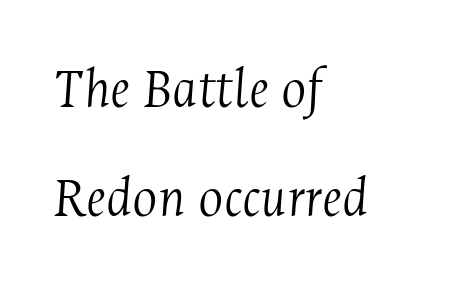
The passage shown leans; its letterforms are oblique. The letters advance in unequal steps, a hallmark of proportional type. Caption: multi-line text, flush left, ragged right. Stems here are at most as thick as an everyday book face.
